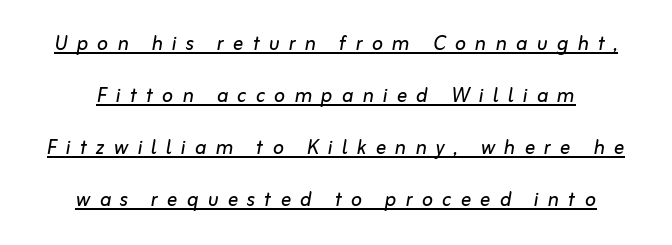
The image shows 26 px text type, italic (leaning right); set centered, loose line spacing (2.0x), unusually wide letter spacing (+0.35 em), underlined.
